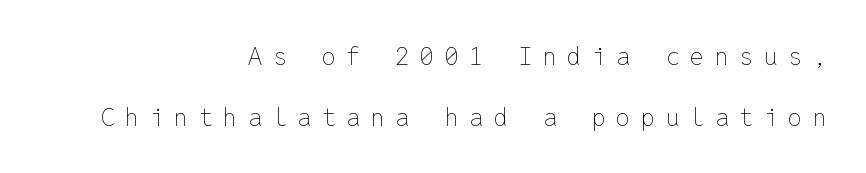
The image shows 25 px text type, upright; set right-aligned, loose line spacing (2.43x), unusually wide letter spacing (+0.42 em), not underlined.
